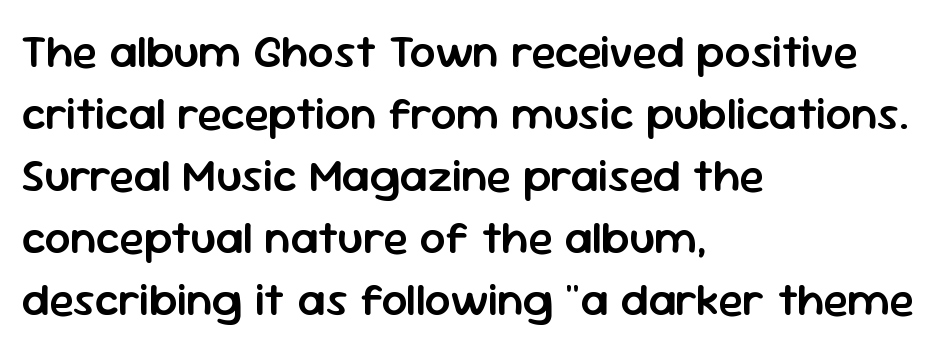
{"serif": "no", "italic": "no", "bold": "semi", "weight": "semibold", "width": "normal", "stroke_contrast": "low", "x_height": "medium", "monospaced": "no", "underline": "no", "align": "left", "line_spacing": "normal", "line_spacing_ratio": 1.35, "letter_spacing": "normal", "letter_spacing_em": 0.0, "glyph_px": 46}
